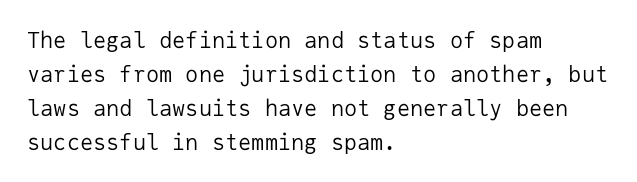
Q: Is the text bold? A: No.
Q: Is the text italic (slanted)? A: No, it is upright.
Q: Is the text underlined? A: No.
Q: How is the paragraph aligned? A: Left-aligned.
Q: Is the spacing between letters normal or unusually wide? A: Normal.
Q: Is the spacing between lines tight, normal or loose? A: Normal.
